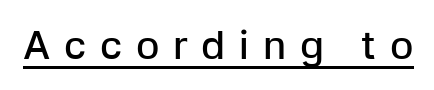
The image shows 39 px semibold sans-serif type, upright; set unusually wide letter spacing (+0.35 em), underlined; low stroke contrast and a medium x-height.
